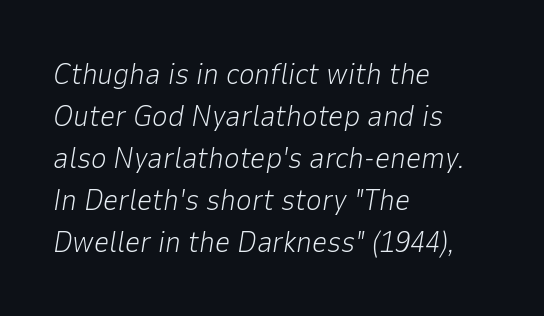
The line texture is even and compact thanks to regular tracking. Vertical stems look standard width or narrower in stroke. These lines are rendered in a variable-pitch font. The ragged edge is on the right, which tells us the setting is flush left.
